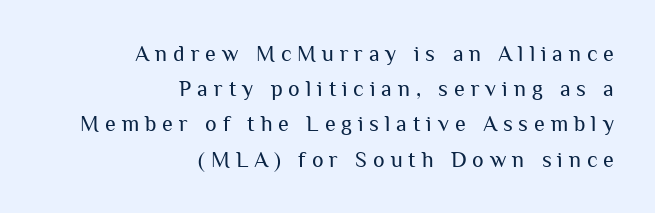
The image shows 22 px text type, upright; set right-aligned, normal line spacing (1.6x), unusually wide letter spacing (+0.27 em), not underlined.
